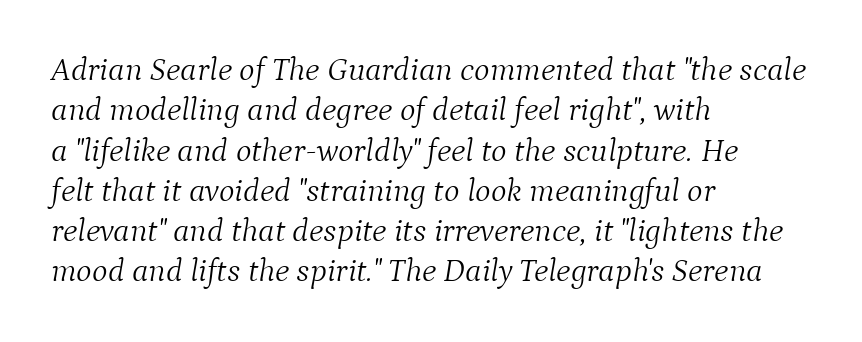
{"serif": "yes", "italic": "yes", "lean": "right", "slant_degrees": 9, "bold": "no", "weight": "light", "width": "normal", "stroke_contrast": "medium", "x_height": "medium", "monospaced": "no", "underline": "no", "align": "left", "line_spacing_ratio": 1.22, "letter_spacing": "normal", "letter_spacing_em": 0.0, "glyph_px": 33}
